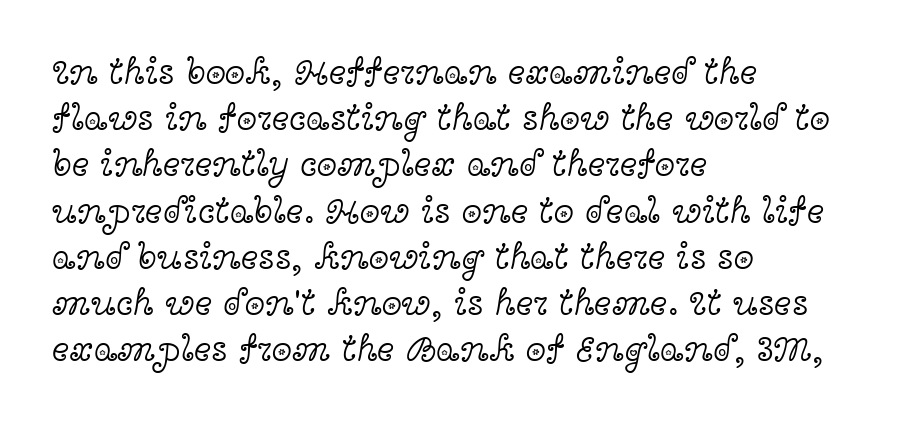
Underline: absent. Honestly, the row spacing looks completely unremarkable. No letter is thick-stroked: the sample isn't bold. Words appear dense and cohesive because spacing is normal. Yep, those are serifs on the letters.
